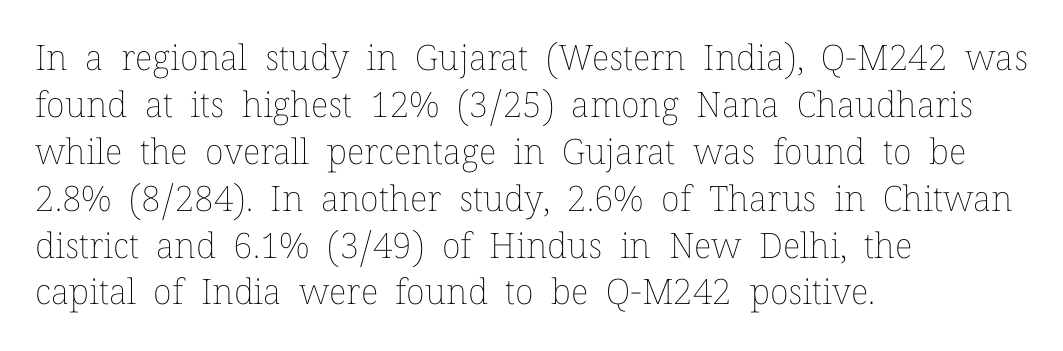
{"italic": "no", "bold": "no", "weight": "thin", "width": "normal", "stroke_contrast": "low", "x_height": "medium", "monospaced": "no", "underline": "no", "align": "left", "line_spacing": "normal", "line_spacing_ratio": 1.34, "letter_spacing": "normal", "letter_spacing_em": 0.0, "glyph_px": 35}
